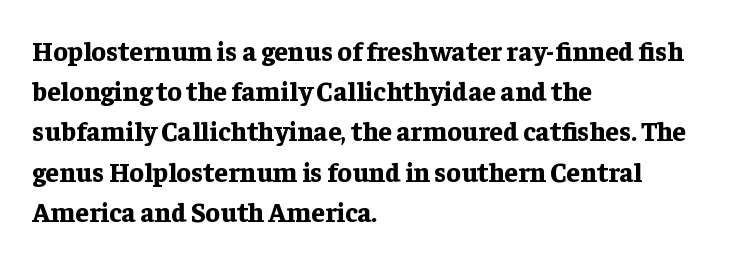
The image shows 27 px bold type, upright; set left-aligned, normal line spacing (1.49x), normal letter spacing, not underlined.
